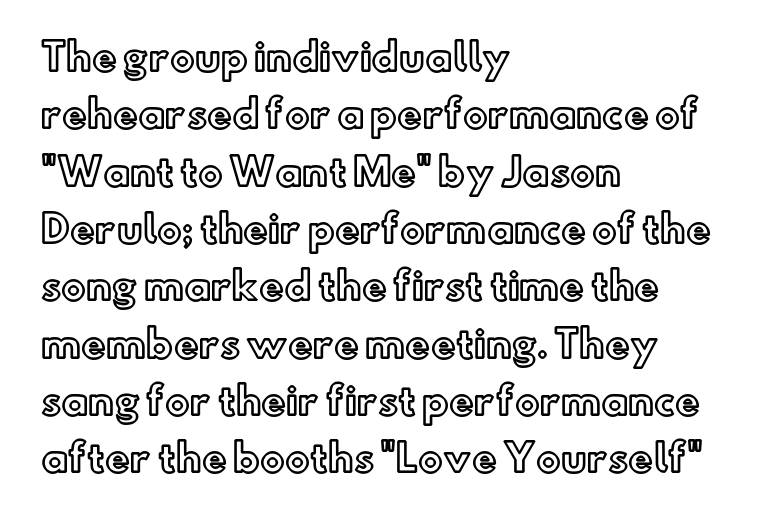
Ascenders rise straight up at ninety degrees. You could not count columns in this text — the font is proportionally spaced. Rule under the text: the space is simply empty. The horizontal fit of the characters is conventional and even. Reading down the block, your eye returns to a fixed left position each line.
